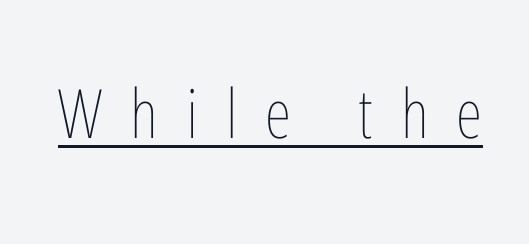
The image shows 68 px thin, condensed type, upright; set unusually wide letter spacing (+0.41 em), underlined; low stroke contrast and a medium x-height.
